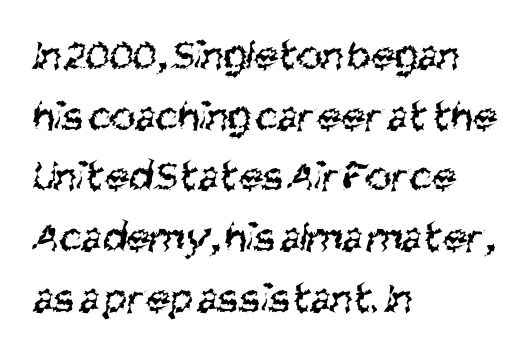
Q: Is the text bold? A: No.
Q: Is the typeface a serif or a sans-serif typeface? A: Sans-serif.
Q: Is the text underlined? A: No.
Q: How is the paragraph aligned? A: Left-aligned.
Q: Is the spacing between letters normal or unusually wide? A: Normal.
Q: Is the spacing between lines tight, normal or loose? A: Normal.
Q: Width (condensed, normal, or wide)? A: Condensed.
Q: Stroke contrast? A: Medium.
Q: x-height? A: Large.
Q: Monospaced? A: No.
